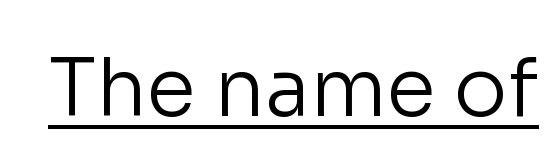
Letter spacing: default. The letters carry no serifs — their stems end cleanly without finishing strokes. The rendering uses natural spacing where letterforms have individual widths. In terms of posture, this sample is upright. Is there an underline? Yes — a line sits under the letters. Vertical stems look standard width or narrower in stroke.
